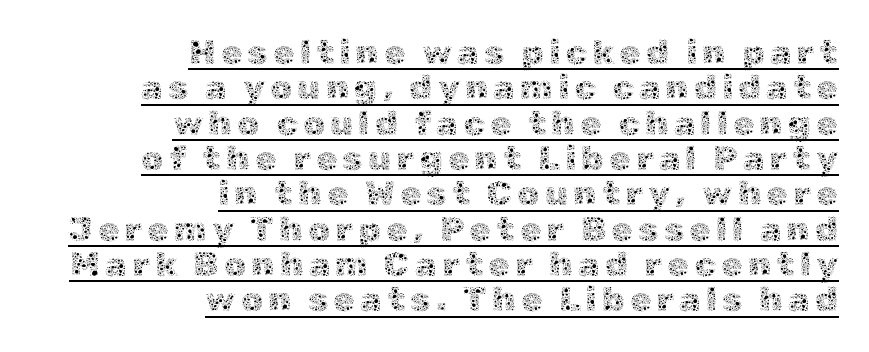
The image shows 35 px thin type, upright; set right-aligned, tight line spacing (1.01x), underlined; a medium x-height.
